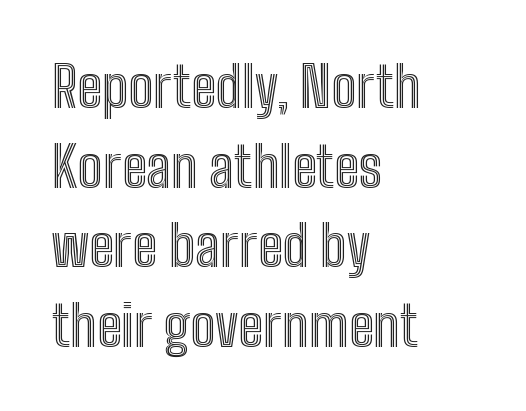
This sample is left-justified, so line endings fall wherever the words run out. These lines are rendered in a variable-pitch font. Beneath every word, the page is bare. A roman cut, with each character standing at attention. Caption: standard tracking, unaltered. What's the leading like? Ordinary, nothing unusual.
